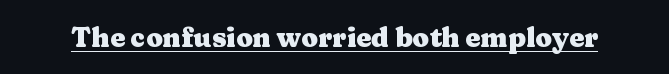
The letters stand straight up with perfectly vertical stems. Between one letter and the next there's only the usual sliver of space. Underlining? Definitely there. Strokes here are thick enough to call this a true bold.
